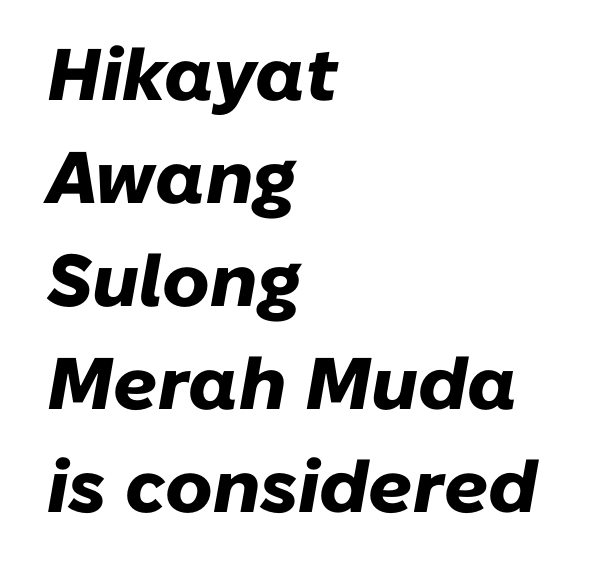
Reading down the column, the eye jumps a familiar distance to each next line. The compositor pushed each line to the left boundary. The face used here is proportionally spaced, like ordinary book or web type. Summary of weight: heavy, a full bold. It's the slanting kind of type. In terms of letterspacing, this is plain default setting.
